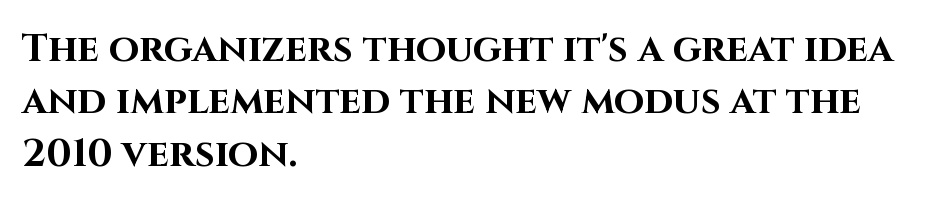
The rendering keeps characters at their native spacing. The passage is arranged the way most books set body copy — flush left. The glyphs have the mass of a bold cut. Proportional: the letters do not fall into vertical columns. A roman cut, with each character standing at attention.
